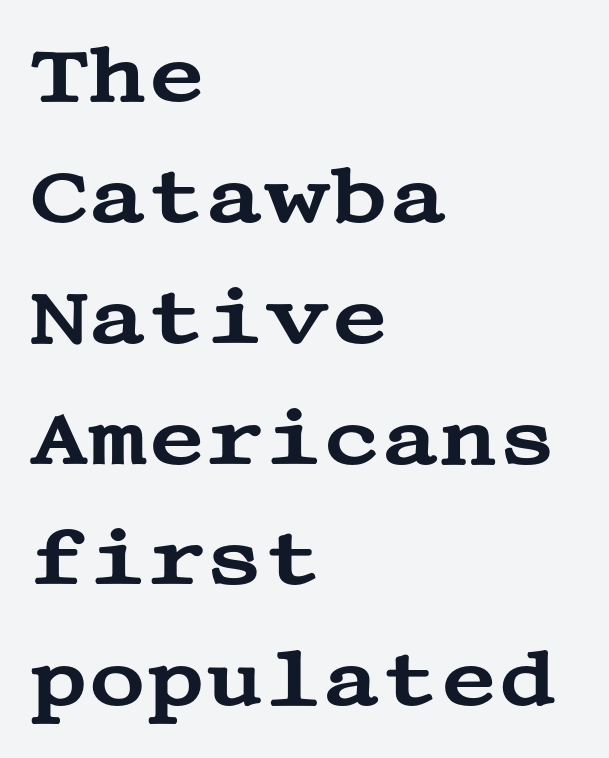
The image shows 79 px wide serif type, upright; set left-aligned, normal line spacing (1.53x), normal letter spacing, not underlined; medium stroke contrast and a large x-height.
